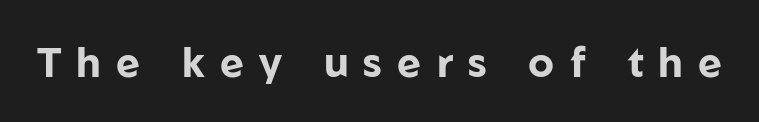
The image shows 41 px bold sans-serif type, upright; set unusually wide letter spacing (+0.37 em), not underlined; low stroke contrast and a medium x-height.
